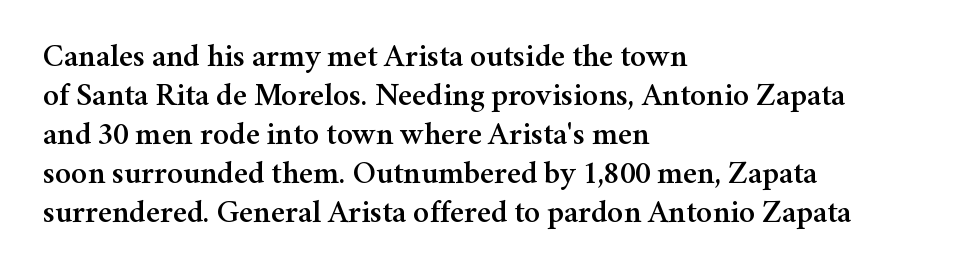
The image shows 32 px serif type, upright; set left-aligned, line spacing 1.22x, normal letter spacing, not underlined; medium stroke contrast and a medium x-height.
